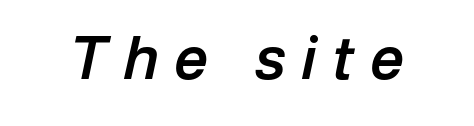
Q: Is the text bold? A: Semi-bold.
Q: Is the text italic (slanted)? A: Yes, it leans right by about 12 degrees.
Q: Is the text underlined? A: No.
Q: Is the spacing between letters normal or unusually wide? A: Unusually wide.
Q: Width (condensed, normal, or wide)? A: Normal.
Q: Stroke contrast? A: Low.
Q: x-height? A: Medium.
Q: Monospaced? A: No.
